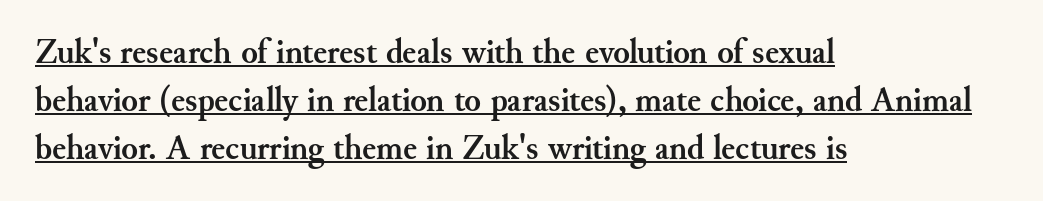
Q: Is the text bold? A: Yes.
Q: Is the text italic (slanted)? A: No, it is upright.
Q: Is the typeface a serif or a sans-serif typeface? A: Serif.
Q: Is the text underlined? A: Yes.
Q: How is the paragraph aligned? A: Left-aligned.
Q: Is the spacing between letters normal or unusually wide? A: Normal.
Q: Is the spacing between lines tight, normal or loose? A: Normal.
Q: Width (condensed, normal, or wide)? A: Normal.
Q: Stroke contrast? A: Medium.
Q: x-height? A: Small.
Q: Monospaced? A: No.
